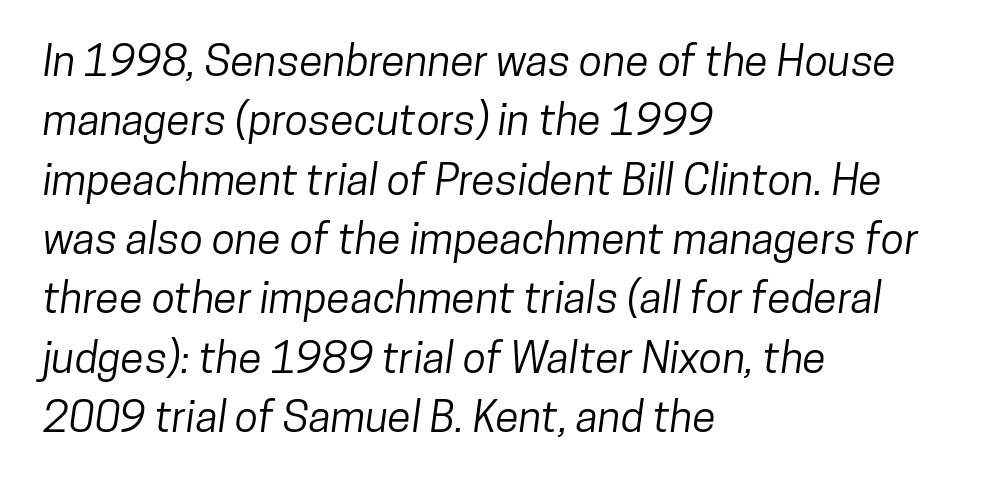
{"serif": "no", "width": "condensed", "stroke_contrast": "low", "x_height": "medium", "monospaced": "no", "underline": "no", "align": "left", "line_spacing": "normal", "line_spacing_ratio": 1.38, "letter_spacing": "normal", "letter_spacing_em": 0.0, "glyph_px": 43}
